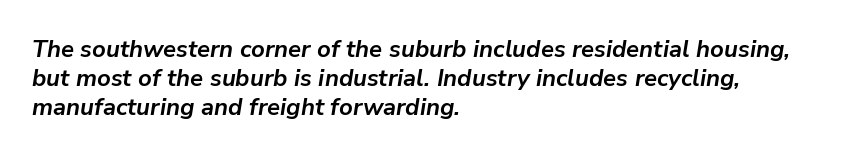
The image shows 24 px bold type, italic (leaning right); set left-aligned, line spacing 1.2x, normal letter spacing, not underlined.
